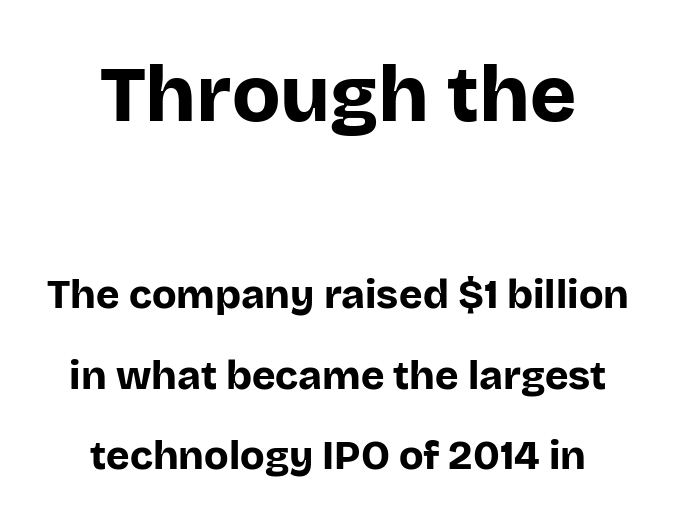
{"serif": "no", "italic": "no", "bold": "yes", "weight": "bold", "width": "normal", "stroke_contrast": "low", "x_height": "large", "monospaced": "no", "underline": "no", "line_spacing": "loose", "line_spacing_ratio": 2.02, "letter_spacing": "normal", "letter_spacing_em": 0.0, "larger_block": "first", "size_ratio": 1.98, "glyph_px": 79}
